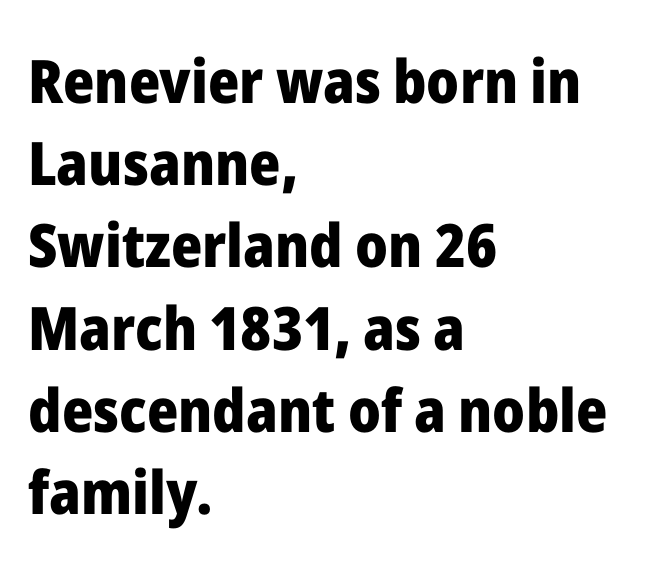
Q: Is the text bold? A: Yes.
Q: Is the text italic (slanted)? A: No, it is upright.
Q: Is the typeface a serif or a sans-serif typeface? A: Sans-serif.
Q: Is the text underlined? A: No.
Q: How is the paragraph aligned? A: Left-aligned.
Q: Is the spacing between letters normal or unusually wide? A: Normal.
Q: Is the spacing between lines tight, normal or loose? A: Normal.
Q: Width (condensed, normal, or wide)? A: Normal.
Q: Stroke contrast? A: Low.
Q: x-height? A: Medium.
Q: Monospaced? A: No.
